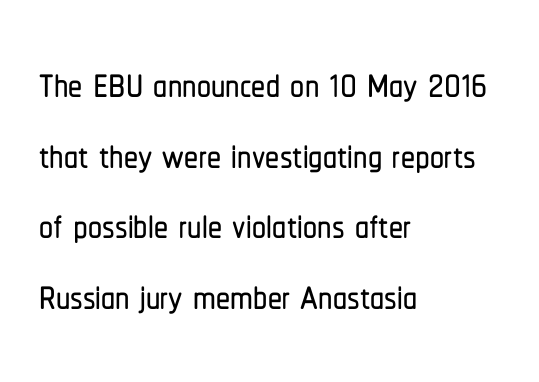
{"serif": "no", "italic": "no", "width": "condensed", "stroke_contrast": "low", "x_height": "medium", "monospaced": "no", "underline": "no", "align": "left", "line_spacing": "normal", "line_spacing_ratio": 1.26, "letter_spacing": "normal", "letter_spacing_em": 0.0, "glyph_px": 56}
